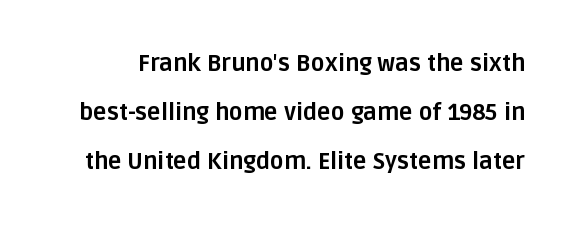
The image shows 23 px bold type, upright; set loose line spacing (2.12x), normal letter spacing, not underlined.
